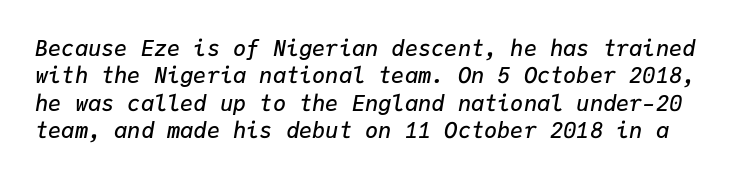
The passage shown is not underscored anywhere. This sample uses an oblique cut, with every glyph tilted off the vertical. The passage shown has conventional tracking throughout. Its strokes are somewhat broadened, the hallmark of semibold type.
